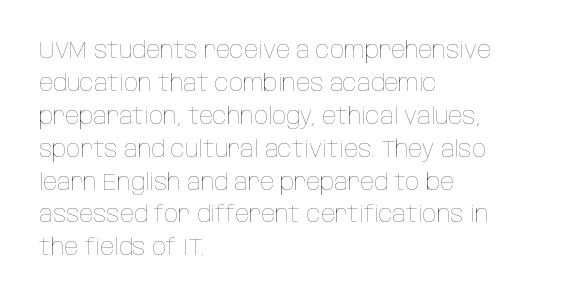
Q: Is the text bold? A: No.
Q: Is the text italic (slanted)? A: No, it is upright.
Q: Is the text underlined? A: No.
Q: How is the paragraph aligned? A: Left-aligned.
Q: Is the spacing between letters normal or unusually wide? A: Normal.
Q: Is the spacing between lines tight, normal or loose? A: Normal.
